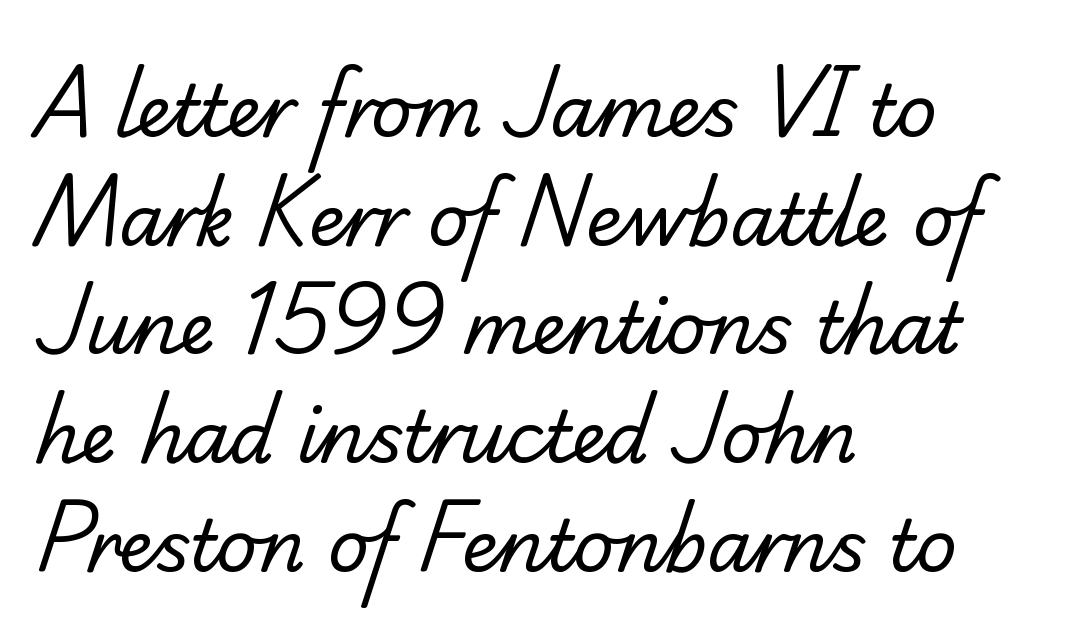
{"serif": "yes", "bold": "no", "weight": "regular", "width": "normal", "stroke_contrast": "low", "x_height": "small", "monospaced": "no", "underline": "no", "align": "left", "line_spacing": "normal", "line_spacing_ratio": 1.53, "letter_spacing": "normal", "letter_spacing_em": 0.0, "glyph_px": 71}
